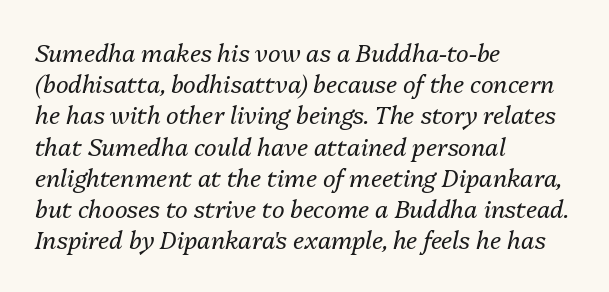
Left-aligned paragraph, ragged on the right. Look at the tracking — it's just the regular setting, nothing added. Type without underlining. Rows of type keep a routine distance in the vertical direction. The rendering applies a slant to the glyphs. A light-to-regular cut is what we see here.
